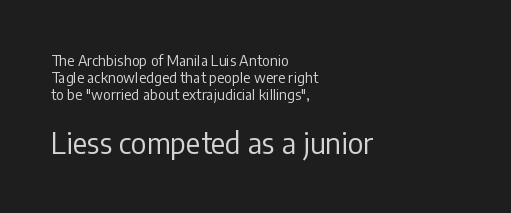
Is the type heavy? It reads as light-to-regular instead. Here the designer chose a conventional face with non-uniform glyph widths. Typographically, this falls in the sans-serif category. This is roman type, the default non-slanted kind. A bare baseline throughout the passage. Notice how the passage keeps a crisp vertical edge on the left only.
